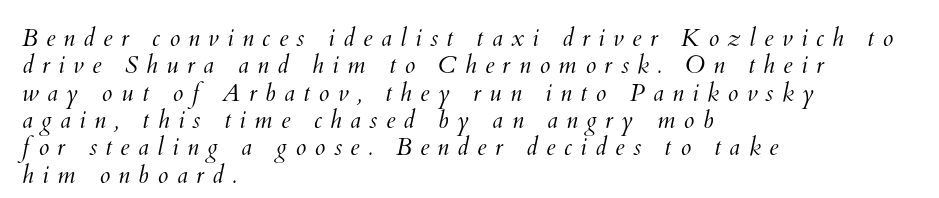
{"bold": "no", "underline": "no", "align": "left", "line_spacing": "tight", "line_spacing_ratio": 1.14, "letter_spacing": "wide", "letter_spacing_em": 0.35, "glyph_px": 24}
